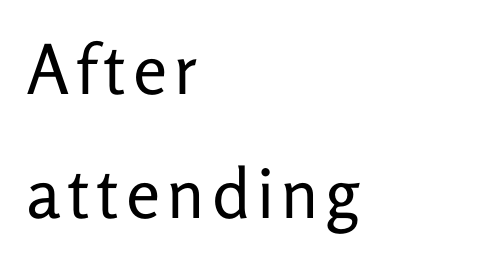
Upright lettering throughout. Is this a sans? Yes — the strokes have no serifs. Proportional: the letters do not fall into vertical columns. A classic flush-left, rag-right setting is used for this passage. No letter is thick-stroked: the sample isn't bold. The baseline area is clear.
